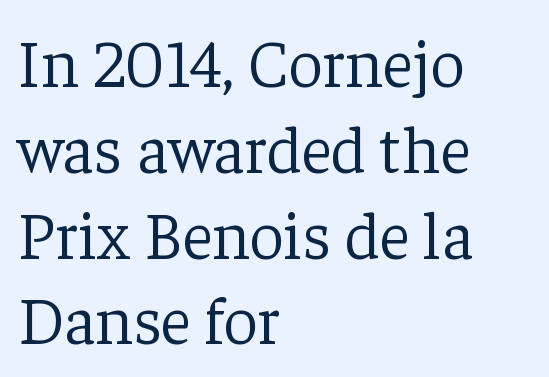
{"serif": "yes", "italic": "no", "bold": "no", "weight": "light", "width": "normal", "stroke_contrast": "low", "x_height": "medium", "monospaced": "no", "underline": "no", "align": "left", "line_spacing": "normal", "line_spacing_ratio": 1.28, "letter_spacing": "normal", "letter_spacing_em": 0.0, "glyph_px": 67}
